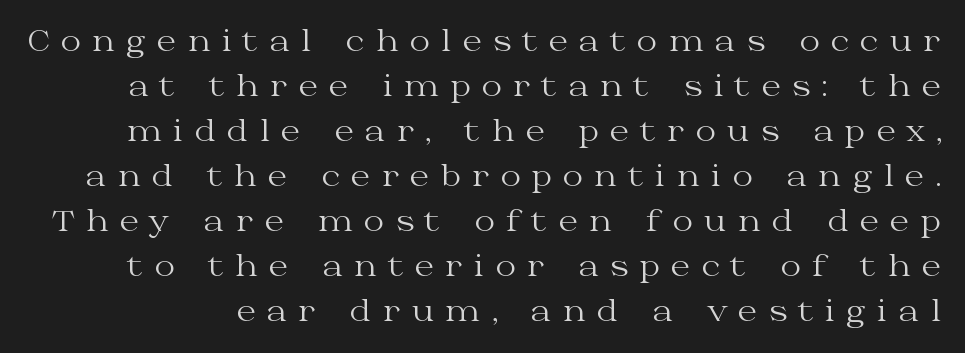
Little horizontal feet cap the strokes, marking this as serif type. Proportional: the letters do not fall into vertical columns. Weight: regular or lighter. The passage shown stacks its lines at a standard gap.
